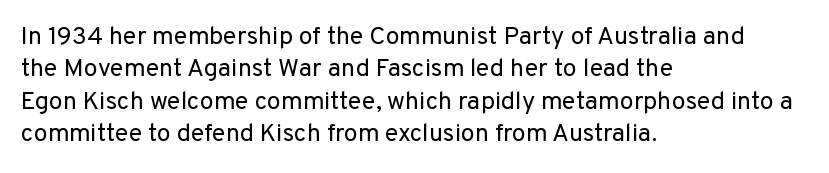
The image shows 25 px text type, upright; set left-aligned, normal line spacing (1.3x), normal letter spacing, not underlined.
